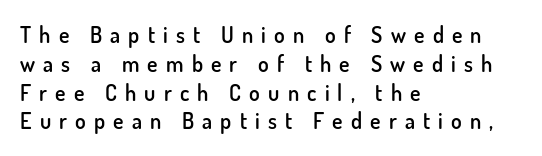
Q: Is the text bold? A: Semi-bold.
Q: Is the text italic (slanted)? A: No, it is upright.
Q: Is the text underlined? A: No.
Q: How is the paragraph aligned? A: Left-aligned.
Q: Is the spacing between letters normal or unusually wide? A: Unusually wide.
Q: Is the spacing between lines tight, normal or loose? A: Normal.
